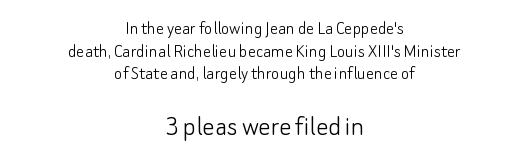
Q: Is the text bold? A: No.
Q: Is the text italic (slanted)? A: No, it is upright.
Q: Is the typeface a serif or a sans-serif typeface? A: Sans-serif.
Q: Is the text underlined? A: No.
Q: How is the paragraph aligned? A: Centered.
Q: Is the spacing between letters normal or unusually wide? A: Normal.
Q: Is the spacing between lines tight, normal or loose? A: Tight.
Q: Which block of text is set in a larger size, the first (top) or the second (bottom)? A: The second (bottom) one.
Q: Width (condensed, normal, or wide)? A: Normal.
Q: Stroke contrast? A: Low.
Q: x-height? A: Small.
Q: Monospaced? A: No.
